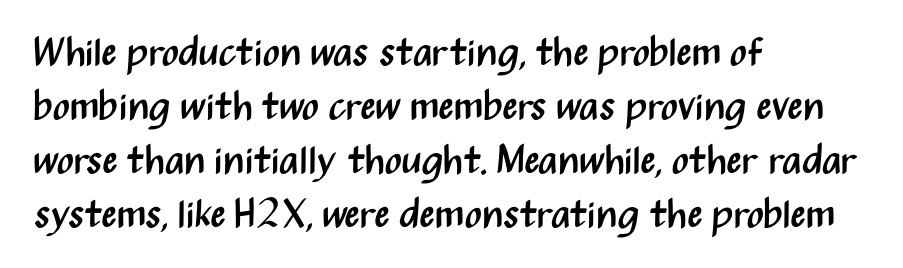
Each line starts at the same left margin while the right side varies. Observe the ordinary spacing: letters are neighbours, not strangers. Type without underlining. Italic: no, the glyphs are upright roman. Letterform terminals end flat and unadorned throughout the passage. Note the varied advance widths — an 'i' is clearly narrower than an 'm'.
